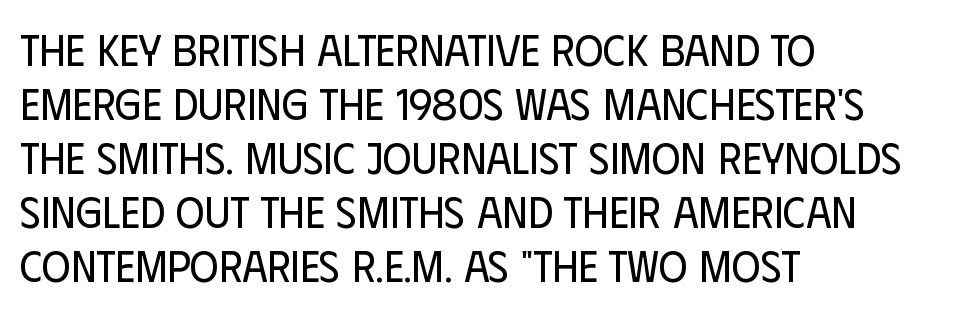
The rendering anchors every line to the left-hand side. Here the glyphs are tracked normally, forming tight word shapes. Each letter's strokes conclude bluntly, with no projecting serifs. No extra ink here — the face is not bold.
